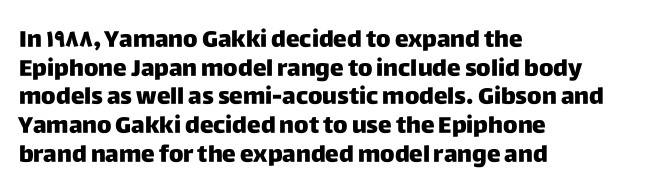
Q: Is the text italic (slanted)? A: No, it is upright.
Q: Is the text underlined? A: No.
Q: How is the paragraph aligned? A: Left-aligned.
Q: Is the spacing between letters normal or unusually wide? A: Normal.
Q: Is the spacing between lines tight, normal or loose? A: Normal.
